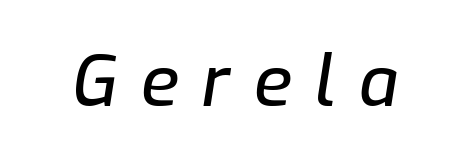
Q: Is the text italic (slanted)? A: Yes, it leans right by about 9 degrees.
Q: Is the text underlined? A: No.
Q: Is the spacing between letters normal or unusually wide? A: Unusually wide.
Q: Width (condensed, normal, or wide)? A: Normal.
Q: Stroke contrast? A: Low.
Q: x-height? A: Medium.
Q: Monospaced? A: No.
